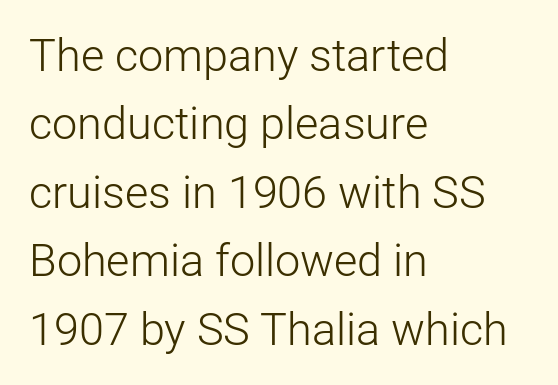
Q: Is the text bold? A: No.
Q: Is the text italic (slanted)? A: No, it is upright.
Q: Is the typeface a serif or a sans-serif typeface? A: Sans-serif.
Q: Is the text underlined? A: No.
Q: How is the paragraph aligned? A: Left-aligned.
Q: Is the spacing between letters normal or unusually wide? A: Normal.
Q: Is the spacing between lines tight, normal or loose? A: Normal.
Q: Width (condensed, normal, or wide)? A: Normal.
Q: Stroke contrast? A: Low.
Q: x-height? A: Medium.
Q: Monospaced? A: No.
